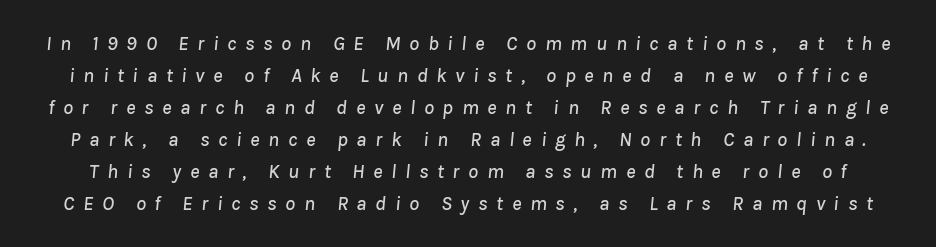
{"italic": "yes", "lean": "right", "slant_degrees": 8, "underline": "no", "line_spacing": "normal", "line_spacing_ratio": 1.6, "letter_spacing": "wide", "letter_spacing_em": 0.43, "glyph_px": 20}
